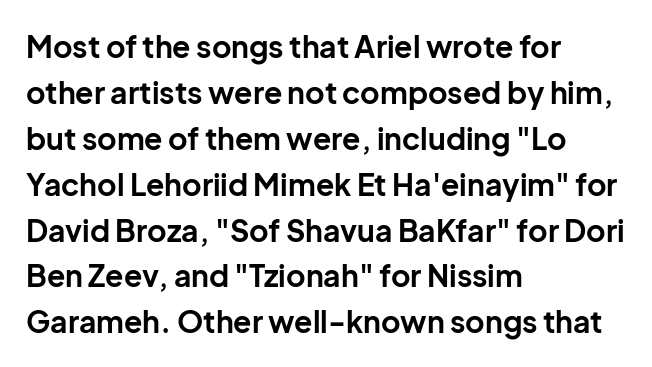
{"serif": "no", "italic": "no", "bold": "yes", "weight": "bold", "width": "normal", "stroke_contrast": "low", "x_height": "medium", "monospaced": "no", "underline": "no", "align": "left", "line_spacing": "normal", "line_spacing_ratio": 1.53, "letter_spacing": "normal", "letter_spacing_em": 0.0, "glyph_px": 30}
